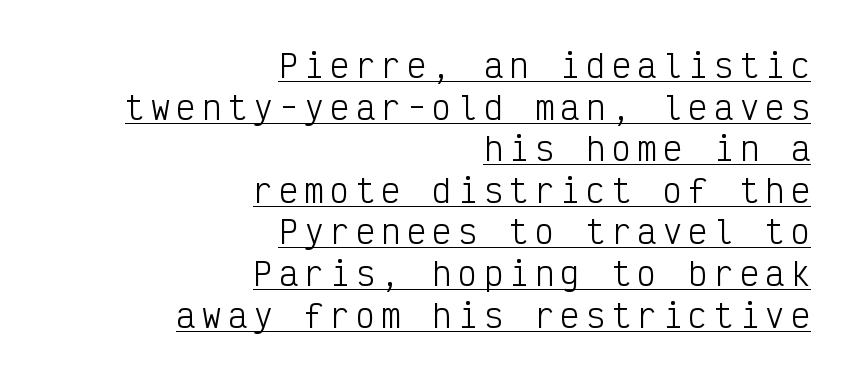
Q: Is the text bold? A: No.
Q: Is the text italic (slanted)? A: No, it is upright.
Q: Is the typeface a serif or a sans-serif typeface? A: Sans-serif.
Q: Is the text underlined? A: Yes.
Q: How is the paragraph aligned? A: Right-aligned.
Q: Is the spacing between letters normal or unusually wide? A: Unusually wide.
Q: Is the spacing between lines tight, normal or loose? A: Normal.
Q: Width (condensed, normal, or wide)? A: Condensed.
Q: Stroke contrast? A: Low.
Q: x-height? A: Medium.
Q: Monospaced? A: Yes.
